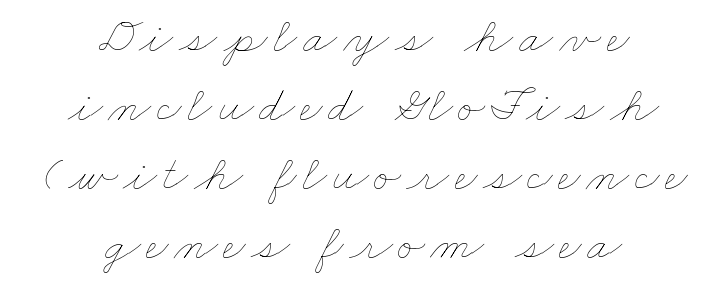
{"bold": "no", "weight": "thin", "width": "wide", "stroke_contrast": "low", "x_height": "small", "monospaced": "no", "underline": "no", "align": "center", "line_spacing": "normal", "line_spacing_ratio": 1.38, "glyph_px": 50}
